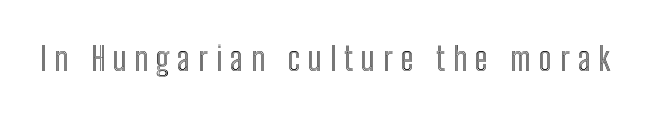
Q: Is the text italic (slanted)? A: No, it is upright.
Q: Is the text underlined? A: No.
Q: Is the spacing between letters normal or unusually wide? A: Unusually wide.
Q: Width (condensed, normal, or wide)? A: Condensed.
Q: x-height? A: Medium.
Q: Monospaced? A: No.
